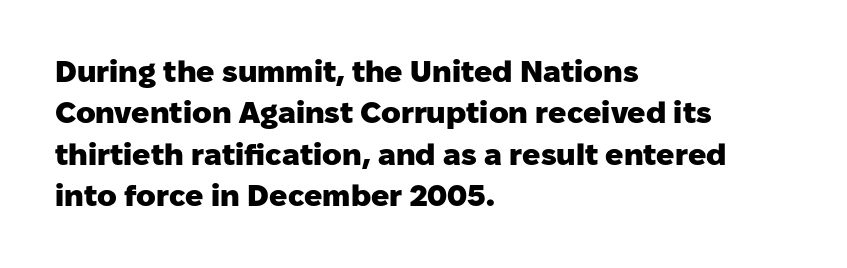
{"serif": "no", "italic": "no", "bold": "yes", "weight": "heavy", "width": "normal", "stroke_contrast": "low", "x_height": "medium", "monospaced": "no", "underline": "no", "align": "left", "line_spacing": "normal", "line_spacing_ratio": 1.38, "letter_spacing": "normal", "letter_spacing_em": 0.0, "glyph_px": 30}
